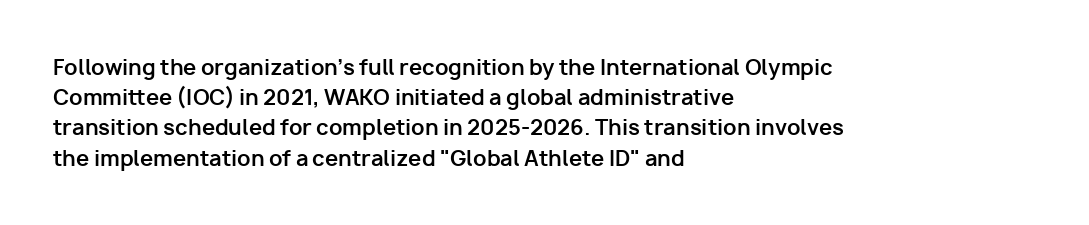
Emphasis by weight is at full strength: bold. Compared with typical body copy, the letter spacing here is the same. The passage shown is not underscored anywhere. Each new line begins a customary step beneath the previous one.
